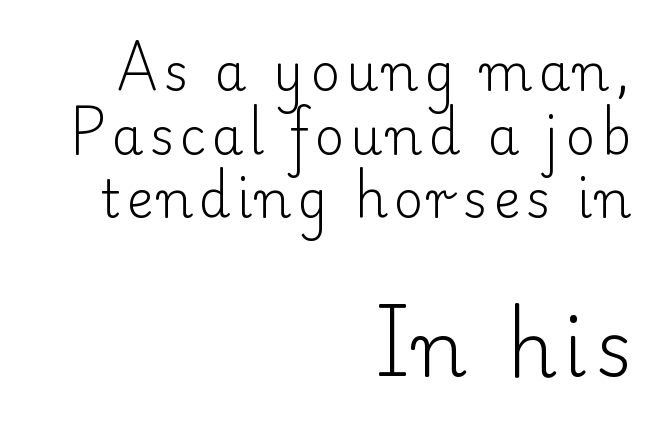
{"italic": "no", "bold": "no", "weight": "light", "width": "normal", "stroke_contrast": "low", "x_height": "small", "monospaced": "no", "underline": "no", "align": "right", "line_spacing": "normal", "line_spacing_ratio": 1.25, "larger_block": "second", "size_ratio": 1.49, "glyph_px": 76}
